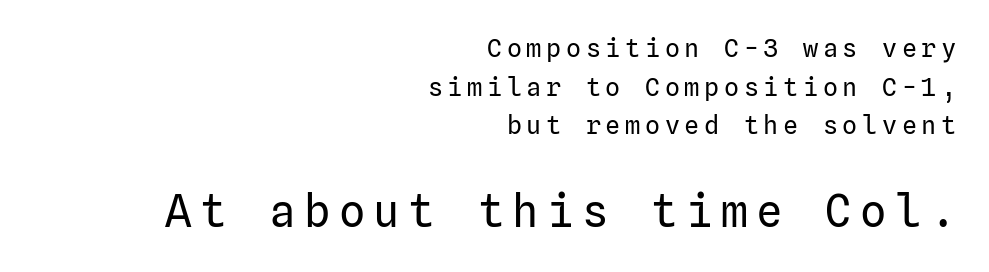
The image shows 44 px regular-weight sans-serif type, upright; set right-aligned, normal line spacing (1.55x), not underlined; the second (bottom) block is 1.76x larger; low stroke contrast and a medium x-height.
